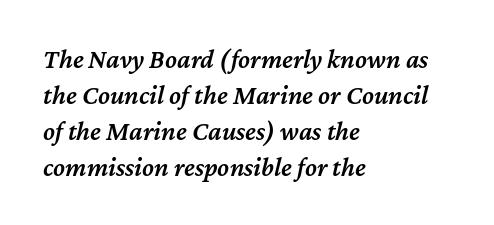
Q: Is the text bold? A: Semi-bold.
Q: Is the text italic (slanted)? A: Yes, it leans right by about 12 degrees.
Q: Is the text underlined? A: No.
Q: How is the paragraph aligned? A: Left-aligned.
Q: Is the spacing between letters normal or unusually wide? A: Normal.
Q: Is the spacing between lines tight, normal or loose? A: Normal.
